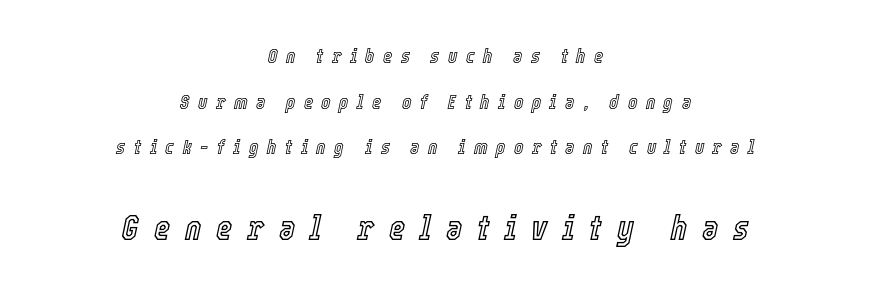
The image shows 35 px condensed type, italic (leaning right); set centered, loose line spacing (2.28x), unusually wide letter spacing (+0.42 em), not underlined; the second (bottom) block is 1.75x larger; a medium x-height.
